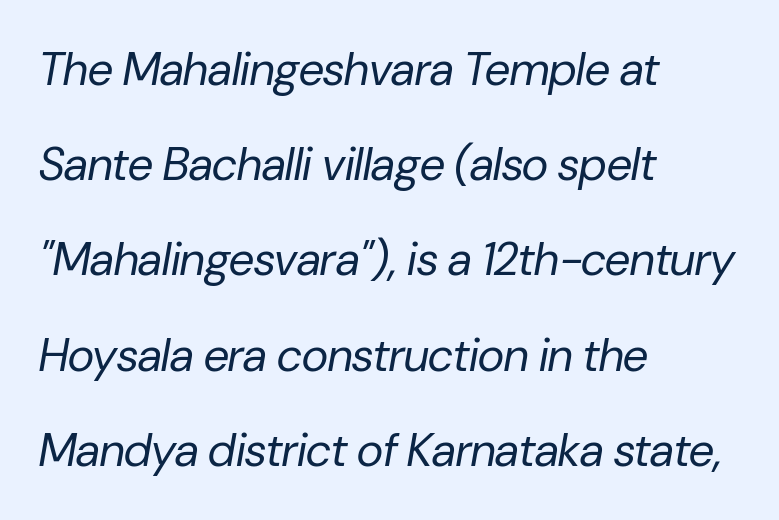
The image shows 46 px regular-weight type, italic (leaning right); set left-aligned, loose line spacing (2.07x), normal letter spacing, not underlined; low stroke contrast and a medium x-height.
